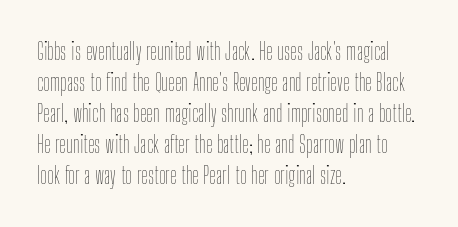
{"italic": "no", "bold": "no", "underline": "no", "align": "left", "line_spacing": "normal", "line_spacing_ratio": 1.35, "letter_spacing": "normal", "letter_spacing_em": 0.0, "glyph_px": 23}
